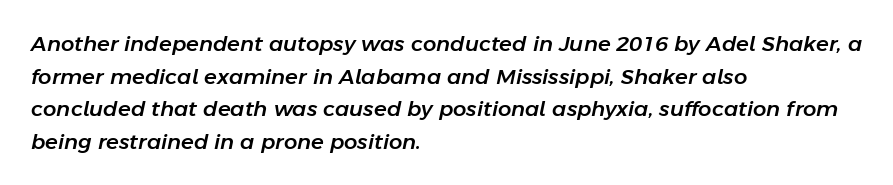
Style check: oblique. Descenders hang freely into open space. This block has exactly the height ordinary leading produces. This sample is left-justified, so line endings fall wherever the words run out. There is no visible air inserted between adjacent glyphs.
